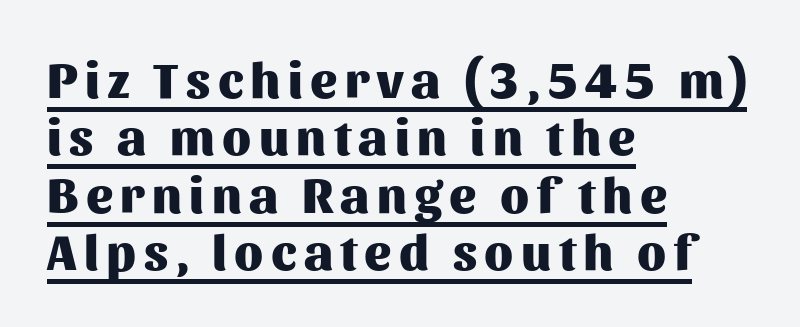
Nope, not italic — everything's standing straight. Emphasis is given by a line drawn under the lettering. Observe the absence of serifs on each vertical stroke in this sample. Each line starts at the same left margin while the right side varies. The passage shown is typed in a proportional face where columns would drift.
